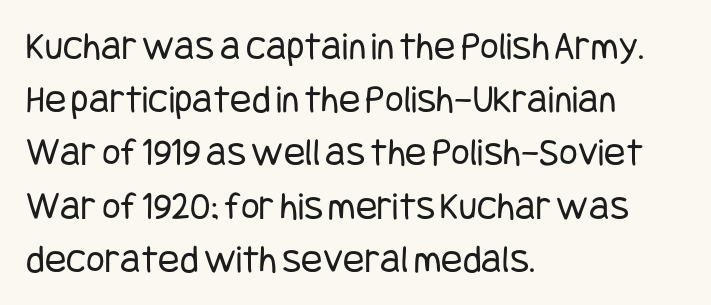
Does the lettering tilt? It doesn't — this is upright. This is sans-serif lettering, the kind often seen on screens and signage. Counters stay open thanks to moderate or lighter strokes. The tracking reads as untouched default to a designer's eye. No word sits above an underline. Honestly, the row spacing looks completely unremarkable.
